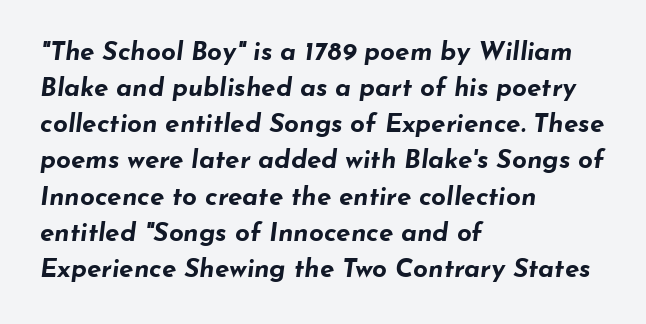
Layout note: lines flush left. Inter-character spacing is left at the font's built-in metrics. Check under the words: just untouched page. The face used here has the dense, thick strokes of a bold.
